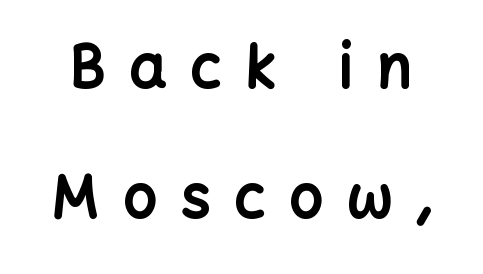
Q: Is the text bold? A: Yes.
Q: Is the text italic (slanted)? A: No, it is upright.
Q: Is the typeface a serif or a sans-serif typeface? A: Sans-serif.
Q: Is the text underlined? A: No.
Q: Is the spacing between letters normal or unusually wide? A: Unusually wide.
Q: Is the spacing between lines tight, normal or loose? A: Loose.
Q: Width (condensed, normal, or wide)? A: Normal.
Q: Stroke contrast? A: Low.
Q: x-height? A: Medium.
Q: Monospaced? A: No.
